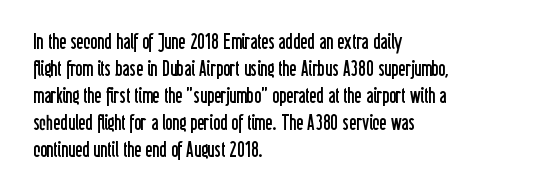
{"italic": "no", "bold": "no", "underline": "no", "align": "left", "line_spacing": "normal", "line_spacing_ratio": 1.28, "letter_spacing": "normal", "letter_spacing_em": 0.0, "glyph_px": 21}
